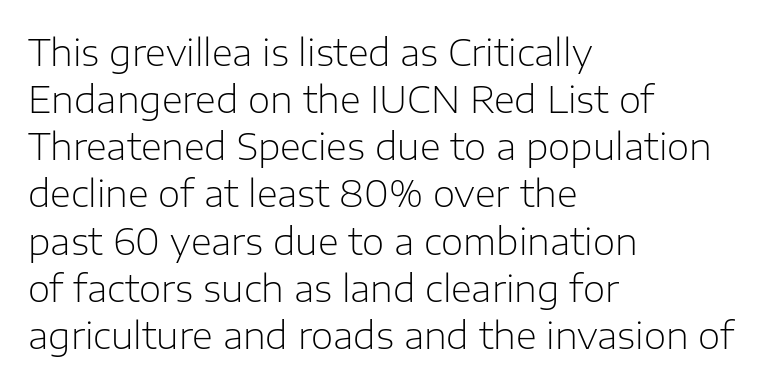
Q: Is the text bold? A: No.
Q: Is the text italic (slanted)? A: No, it is upright.
Q: Is the typeface a serif or a sans-serif typeface? A: Sans-serif.
Q: Is the text underlined? A: No.
Q: How is the paragraph aligned? A: Left-aligned.
Q: Is the spacing between letters normal or unusually wide? A: Normal.
Q: Is the spacing between lines tight, normal or loose? A: Normal.
Q: Width (condensed, normal, or wide)? A: Normal.
Q: Stroke contrast? A: Low.
Q: x-height? A: Medium.
Q: Monospaced? A: No.
